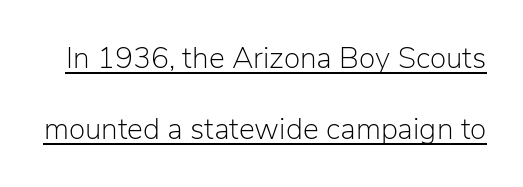
The image shows 30 px light sans-serif type, upright; set loose line spacing (2.36x), normal letter spacing, underlined; low stroke contrast and a medium x-height.
